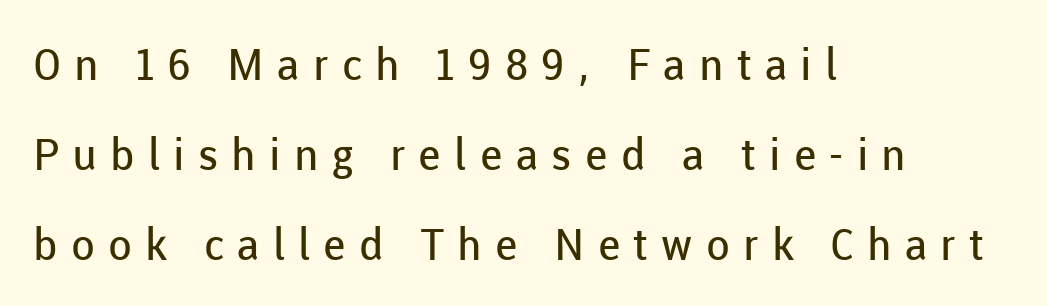
{"serif": "no", "italic": "no", "bold": "no", "weight": "regular", "width": "normal", "stroke_contrast": "low", "x_height": "medium", "monospaced": "no", "underline": "no", "align": "left", "line_spacing": "loose", "line_spacing_ratio": 2.05, "letter_spacing": "wide", "letter_spacing_em": 0.3, "glyph_px": 44}
